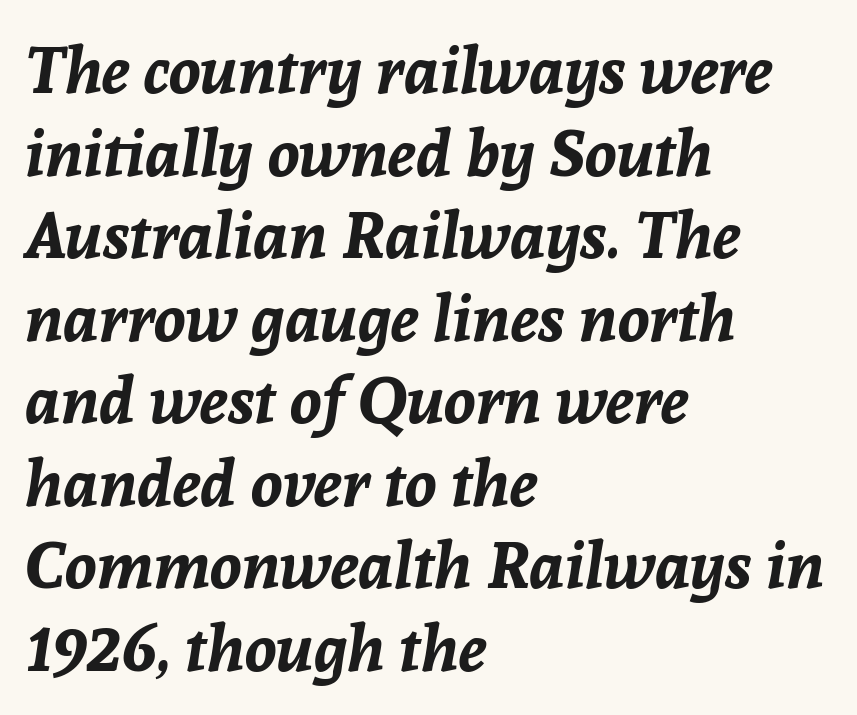
{"italic": "yes", "lean": "right", "slant_degrees": 8, "bold": "yes", "weight": "bold", "width": "normal", "stroke_contrast": "low", "x_height": "medium", "monospaced": "no", "underline": "no", "align": "left", "line_spacing": "normal", "line_spacing_ratio": 1.27, "letter_spacing": "normal", "letter_spacing_em": 0.0, "glyph_px": 65}
